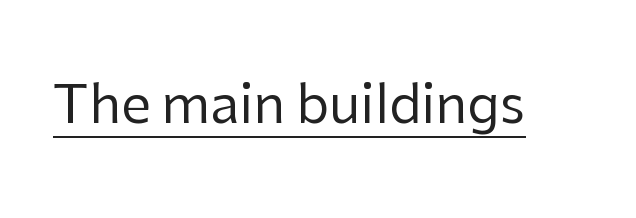
{"serif": "no", "italic": "no", "bold": "no", "weight": "regular", "width": "normal", "stroke_contrast": "low", "x_height": "medium", "monospaced": "no", "underline": "yes", "letter_spacing": "normal", "letter_spacing_em": 0.0, "glyph_px": 53}
